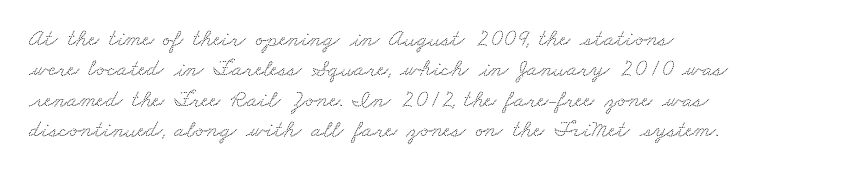
Quick note: underline off. Is the block centered? No — it sits flush against the left margin. There is no visible air inserted between adjacent glyphs. The rendering uses a moderate line-height, typical for paragraphs.
